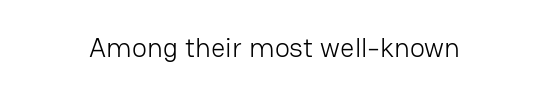
The letters stand straight up with perfectly vertical stems. Decoration check: the copy has no underline. Weight: not bold — regular or lighter. Letter spacing: default.
